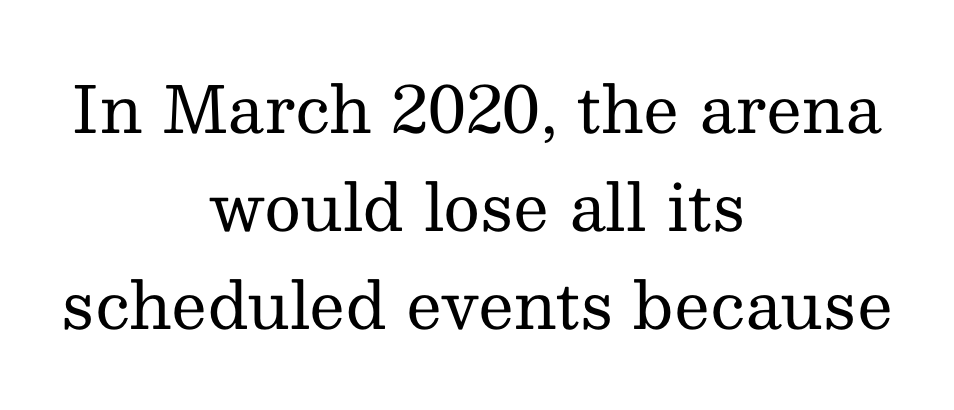
The image shows 64 px regular-weight serif type, upright; set centered, normal line spacing (1.53x), normal letter spacing, not underlined; medium stroke contrast and a medium x-height.
